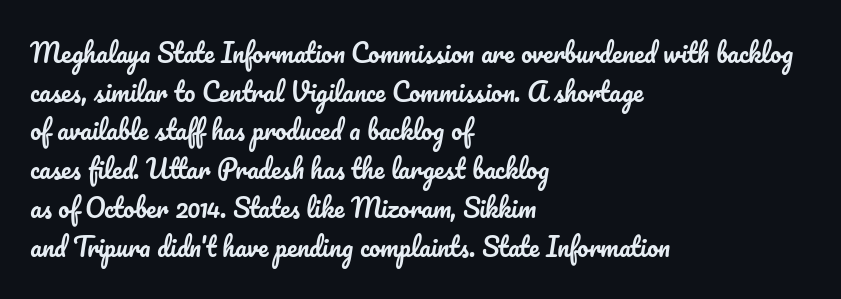
Inter-character spacing is left at the font's built-in metrics. Quick note: underline off. Horizontal alignment here is leftward, the default for most running prose. Line spacing here is normal.
